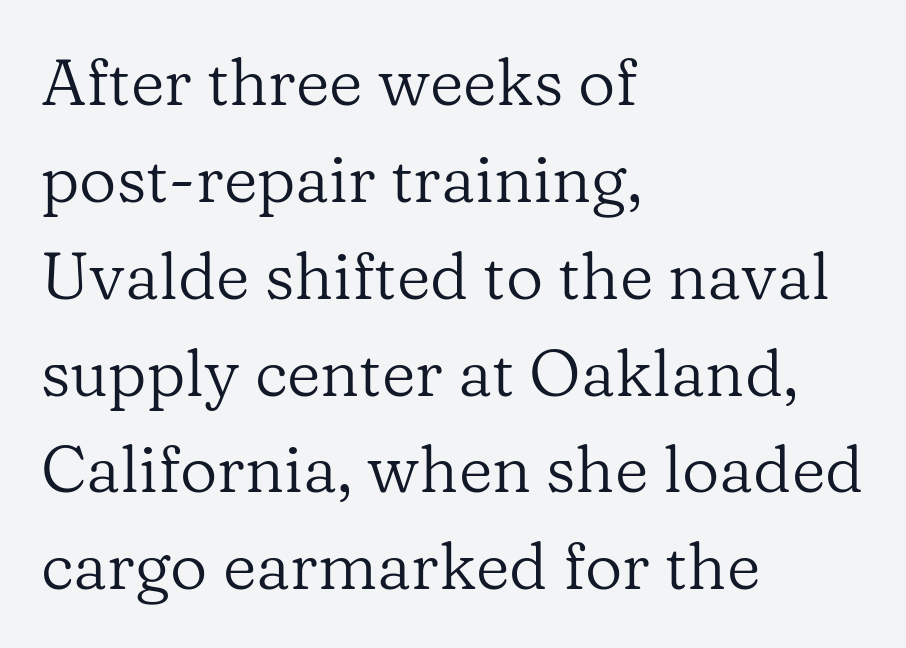
Q: Is the text bold? A: No.
Q: Is the text italic (slanted)? A: No, it is upright.
Q: Is the typeface a serif or a sans-serif typeface? A: Serif.
Q: Is the text underlined? A: No.
Q: How is the paragraph aligned? A: Left-aligned.
Q: Is the spacing between letters normal or unusually wide? A: Normal.
Q: Is the spacing between lines tight, normal or loose? A: Normal.
Q: Width (condensed, normal, or wide)? A: Normal.
Q: Stroke contrast? A: Low.
Q: x-height? A: Medium.
Q: Monospaced? A: No.
